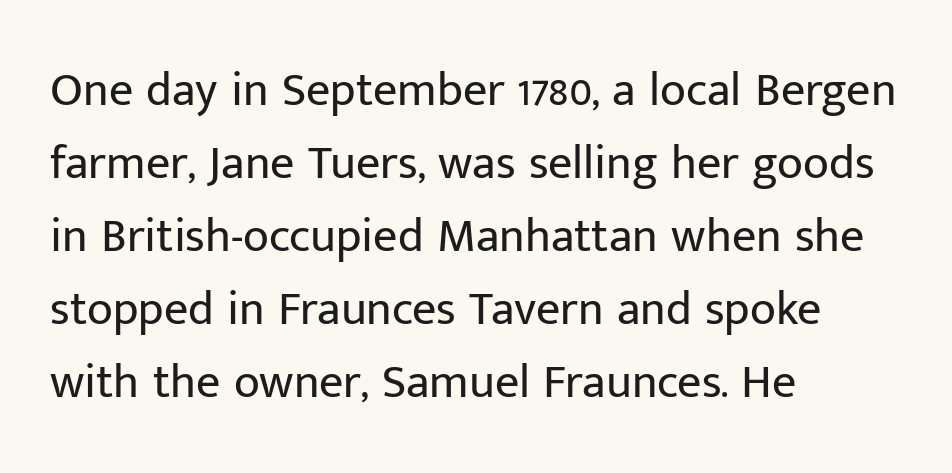
{"serif": "no", "italic": "no", "bold": "no", "weight": "regular", "width": "normal", "stroke_contrast": "low", "x_height": "medium", "monospaced": "no", "underline": "no", "align": "left", "line_spacing": "normal", "line_spacing_ratio": 1.52, "letter_spacing": "normal", "letter_spacing_em": 0.0, "glyph_px": 48}
